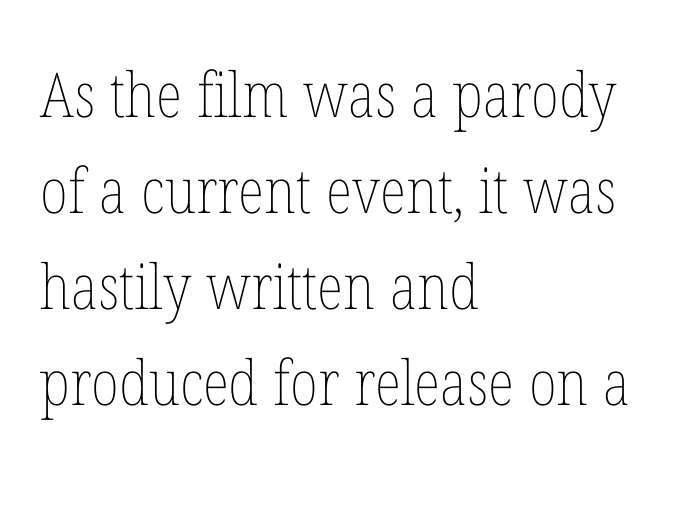
Has an underline been added? It has not. Upright lettering throughout. Evenly set lines give the paragraph a standard silhouette. Observe the ordinary spacing: letters are neighbours, not strangers. Compared with a centered layout, this one pins lines to the left instead.
